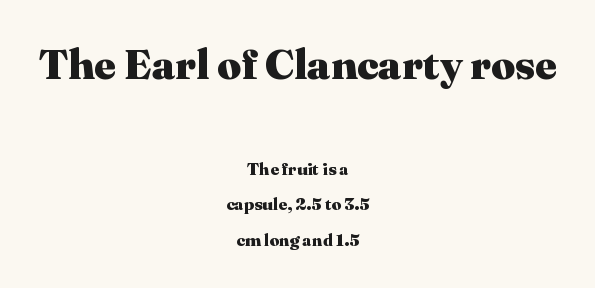
Q: Is the text bold? A: Yes.
Q: Is the text italic (slanted)? A: No, it is upright.
Q: Is the typeface a serif or a sans-serif typeface? A: Serif.
Q: Is the text underlined? A: No.
Q: How is the paragraph aligned? A: Centered.
Q: Is the spacing between letters normal or unusually wide? A: Normal.
Q: Is the spacing between lines tight, normal or loose? A: Loose.
Q: Which block of text is set in a larger size, the first (top) or the second (bottom)? A: The first (top) one.
Q: Width (condensed, normal, or wide)? A: Normal.
Q: Stroke contrast? A: Medium.
Q: x-height? A: Medium.
Q: Monospaced? A: No.
